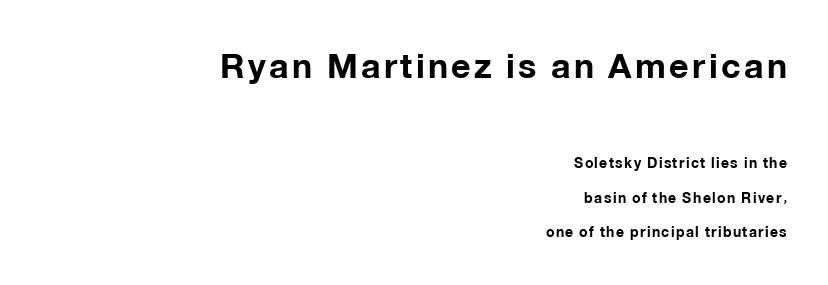
Two sizes are in play, and the larger belongs to the first block. Chunky letters — that's bold for sure. Is there any slant? The stems are plumb. The compositor pushed each line to the right boundary. Leading: increased. Clear beneath every line of the passage.
